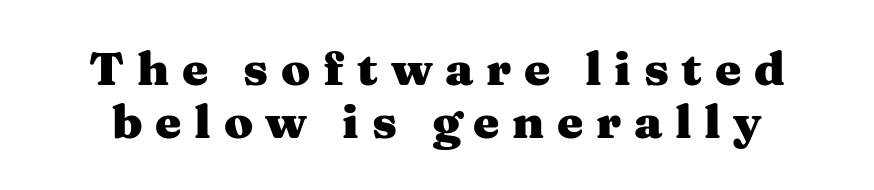
Q: Is the text bold? A: Yes.
Q: Is the text italic (slanted)? A: No, it is upright.
Q: Is the typeface a serif or a sans-serif typeface? A: Serif.
Q: Is the text underlined? A: No.
Q: Is the spacing between letters normal or unusually wide? A: Unusually wide.
Q: Is the spacing between lines tight, normal or loose? A: Tight.
Q: Width (condensed, normal, or wide)? A: Wide.
Q: Stroke contrast? A: Medium.
Q: x-height? A: Medium.
Q: Monospaced? A: No.
